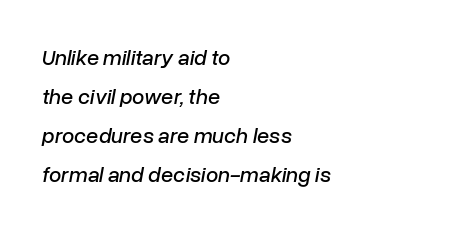
Q: Is the text italic (slanted)? A: Yes, it leans right by about 10 degrees.
Q: Is the text underlined? A: No.
Q: How is the paragraph aligned? A: Left-aligned.
Q: Is the spacing between letters normal or unusually wide? A: Normal.
